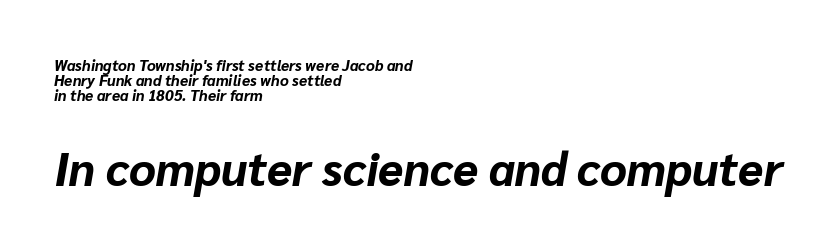
Q: Is the text bold? A: Yes.
Q: Is the text italic (slanted)? A: Yes, it leans right by about 10 degrees.
Q: Is the text underlined? A: No.
Q: How is the paragraph aligned? A: Left-aligned.
Q: Is the spacing between letters normal or unusually wide? A: Normal.
Q: Is the spacing between lines tight, normal or loose? A: Tight.
Q: Which block of text is set in a larger size, the first (top) or the second (bottom)? A: The second (bottom) one.
Q: Width (condensed, normal, or wide)? A: Normal.
Q: Stroke contrast? A: Low.
Q: x-height? A: Medium.
Q: Monospaced? A: No.
